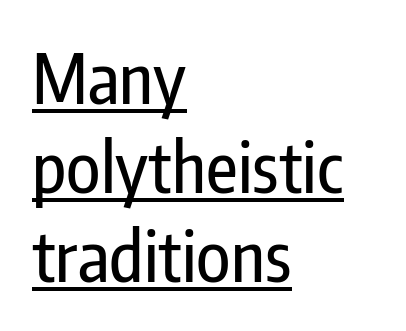
{"serif": "no", "italic": "no", "width": "condensed", "stroke_contrast": "low", "x_height": "medium", "monospaced": "no", "underline": "yes", "align": "left", "line_spacing": "normal", "line_spacing_ratio": 1.29, "letter_spacing": "normal", "letter_spacing_em": 0.0, "glyph_px": 69}
